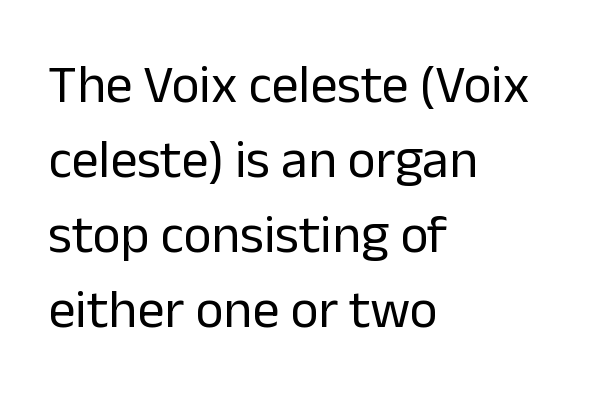
The image shows 54 px regular-weight sans-serif type, upright; set left-aligned, normal line spacing (1.39x), normal letter spacing, not underlined; low stroke contrast and a medium x-height.
